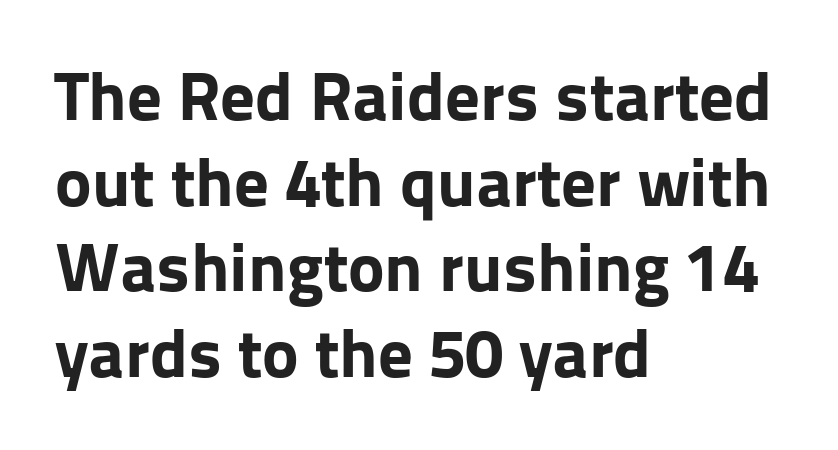
{"serif": "no", "italic": "no", "bold": "yes", "weight": "bold", "width": "normal", "stroke_contrast": "low", "x_height": "medium", "monospaced": "no", "underline": "no", "align": "left", "line_spacing_ratio": 1.24, "letter_spacing": "normal", "letter_spacing_em": 0.0, "glyph_px": 69}
